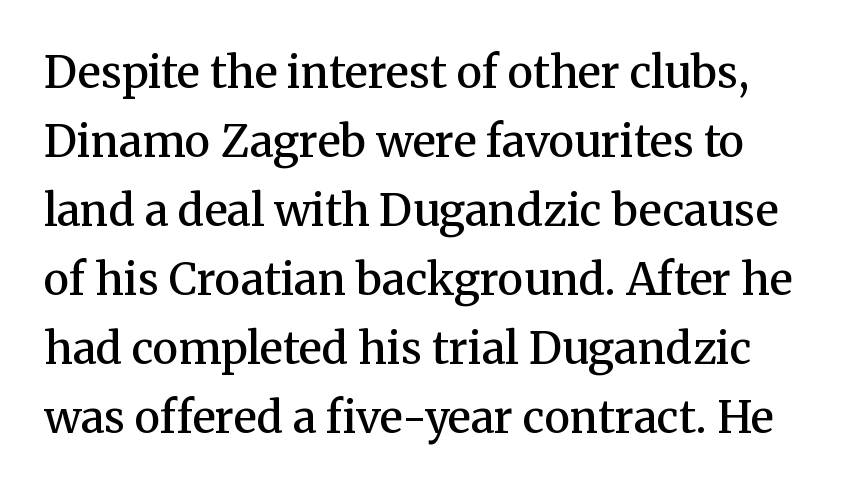
Q: Is the text bold? A: Semi-bold.
Q: Is the text italic (slanted)? A: No, it is upright.
Q: Is the typeface a serif or a sans-serif typeface? A: Serif.
Q: Is the text underlined? A: No.
Q: Is the spacing between letters normal or unusually wide? A: Normal.
Q: Is the spacing between lines tight, normal or loose? A: Normal.
Q: Width (condensed, normal, or wide)? A: Normal.
Q: Stroke contrast? A: Medium.
Q: x-height? A: Medium.
Q: Monospaced? A: No.
